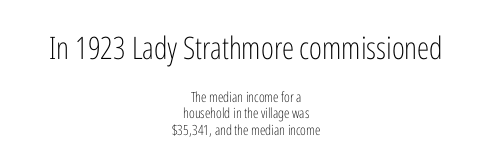
Q: Is the text bold? A: No.
Q: Is the text italic (slanted)? A: No, it is upright.
Q: Is the typeface a serif or a sans-serif typeface? A: Sans-serif.
Q: Is the text underlined? A: No.
Q: How is the paragraph aligned? A: Centered.
Q: Is the spacing between letters normal or unusually wide? A: Normal.
Q: Which block of text is set in a larger size, the first (top) or the second (bottom)? A: The first (top) one.
Q: Width (condensed, normal, or wide)? A: Condensed.
Q: Stroke contrast? A: Low.
Q: x-height? A: Medium.
Q: Monospaced? A: No.
